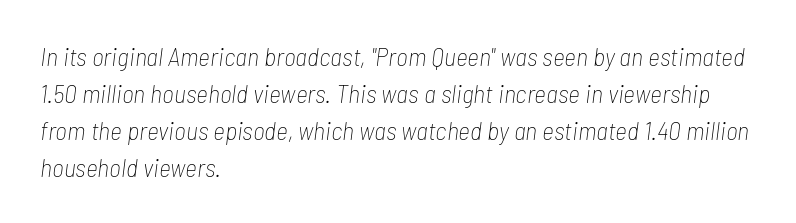
{"italic": "yes", "lean": "right", "slant_degrees": 7, "bold": "no", "underline": "no", "align": "left", "line_spacing": "normal", "line_spacing_ratio": 1.42, "letter_spacing": "normal", "letter_spacing_em": 0.0, "glyph_px": 26}
